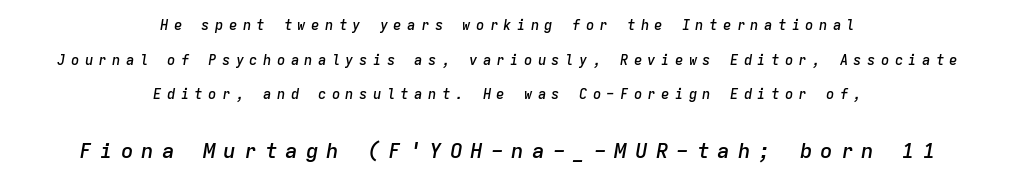
The image shows 21 px text type, italic (leaning right); set centered, loose line spacing (2.48x), unusually wide letter spacing (+0.38 em), not underlined; the second (bottom) block is 1.5x larger.
